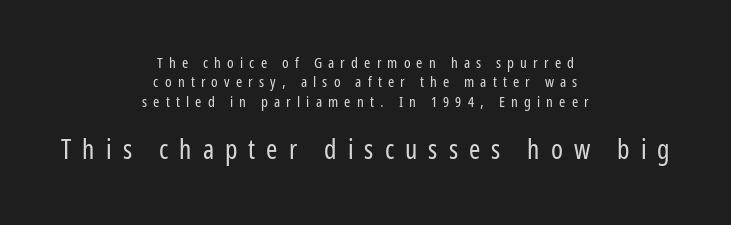
The image shows 27 px text type, upright; set centered, normal line spacing (1.29x), unusually wide letter spacing (+0.41 em), not underlined; the second (bottom) block is 1.8x larger.
